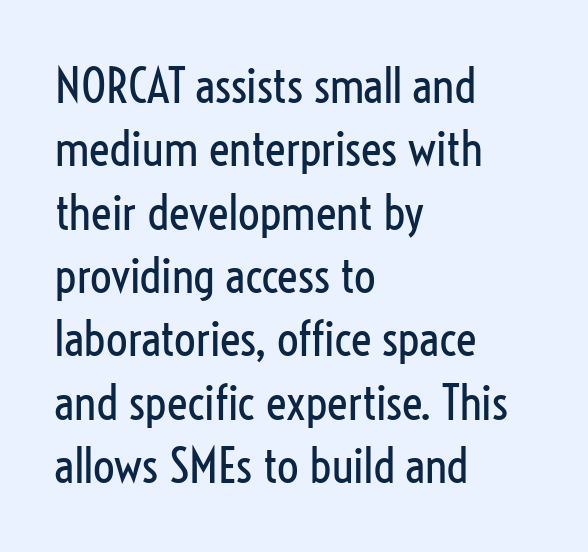
{"serif": "no", "italic": "no", "bold": "no", "weight": "regular", "width": "condensed", "stroke_contrast": "low", "x_height": "medium", "monospaced": "no", "underline": "no", "align": "left", "line_spacing": "normal", "line_spacing_ratio": 1.32, "letter_spacing": "normal", "letter_spacing_em": 0.0, "glyph_px": 48}
